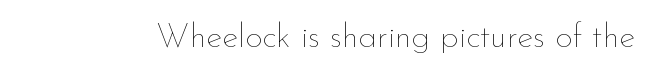
Do the characters align in a grid? No, the font is proportional. Look at the tracking — it's just the regular setting, nothing added. The strokes are not fattened; the text isn't bold. Underline: absent. The typography opts for an upright posture over an oblique one.
